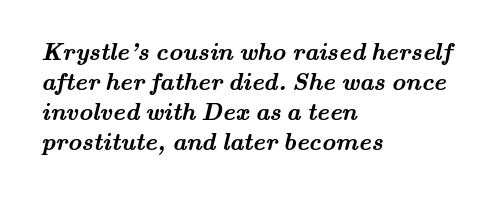
Q: Is the text bold? A: Yes.
Q: Is the text underlined? A: No.
Q: How is the paragraph aligned? A: Left-aligned.
Q: Is the spacing between letters normal or unusually wide? A: Normal.
Q: Is the spacing between lines tight, normal or loose? A: Normal.
